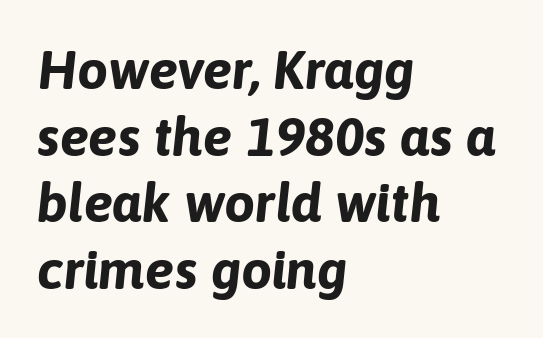
The image shows 55 px bold type, italic (leaning right); set left-aligned, line spacing 1.21x, normal letter spacing, not underlined; low stroke contrast and a medium x-height.
